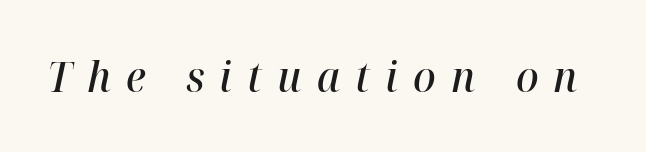
Q: Is the text bold? A: Semi-bold.
Q: Is the text italic (slanted)? A: Yes, it leans right by about 12 degrees.
Q: Is the text underlined? A: No.
Q: Is the spacing between letters normal or unusually wide? A: Unusually wide.
Q: Width (condensed, normal, or wide)? A: Normal.
Q: Stroke contrast? A: High.
Q: x-height? A: Medium.
Q: Monospaced? A: No.
